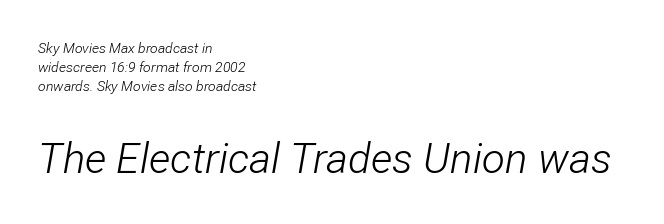
This block has exactly the height ordinary leading produces. These lines are set flush left with a ragged right edge. The block sitting lower on the canvas is the one with enlarged characters. Observe the ordinary spacing: letters are neighbours, not strangers. Descender tails drop into unmarked territory.
